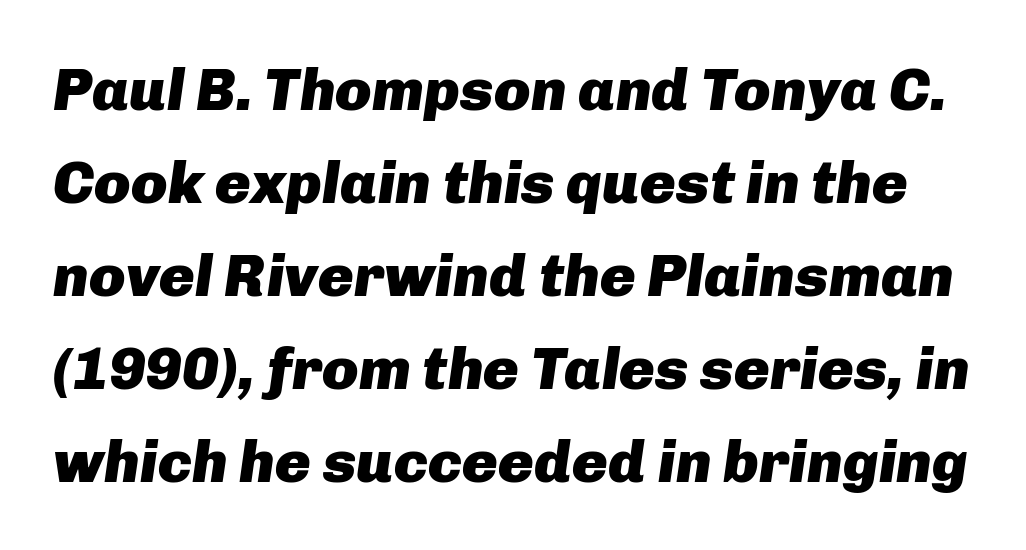
The image shows 60 px heavy type, italic (leaning right); set normal line spacing (1.55x), normal letter spacing, not underlined; low stroke contrast and a medium x-height.
